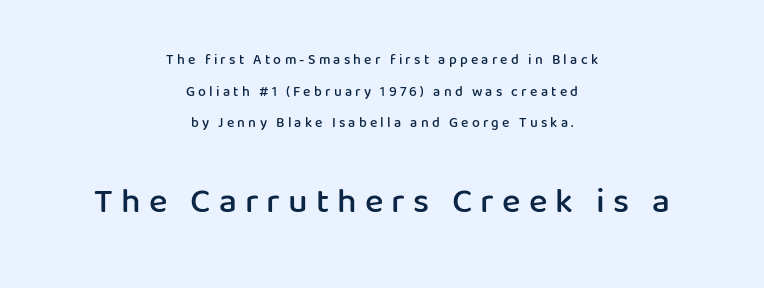
The image shows 35 px semibold sans-serif type, upright; set centered, loose line spacing (2.26x), unusually wide letter spacing (+0.23 em), not underlined; the second (bottom) block is 2.5x larger; low stroke contrast and a medium x-height.
